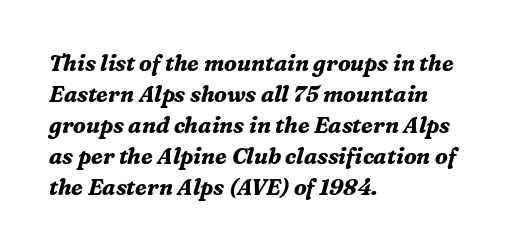
The image shows 22 px bold type, italic (leaning right); set left-aligned, normal line spacing (1.41x), normal letter spacing, not underlined.
